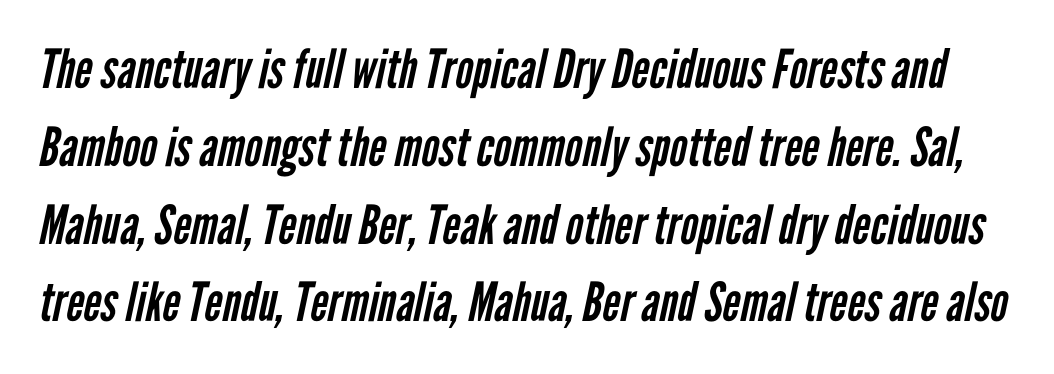
The image shows 54 px regular-weight, condensed sans-serif type; set normal line spacing (1.44x), normal letter spacing, not underlined; low stroke contrast and a medium x-height.
